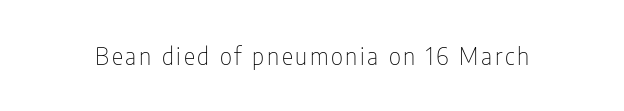
{"italic": "no", "bold": "no", "underline": "no", "glyph_px": 24}
